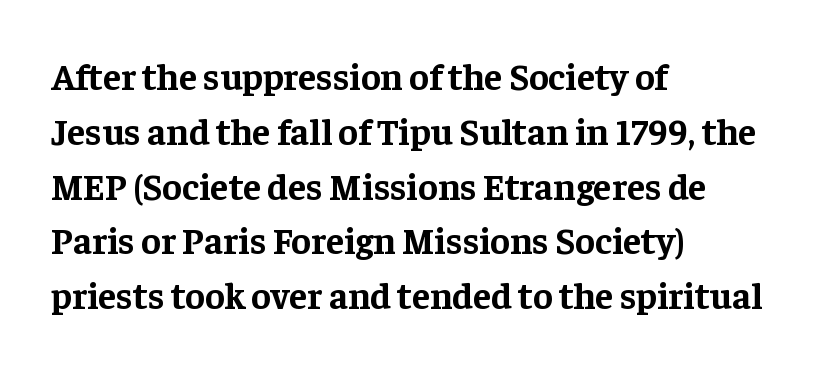
The image shows 37 px bold serif type, upright; set left-aligned, normal line spacing (1.48x), normal letter spacing, not underlined; low stroke contrast and a medium x-height.
